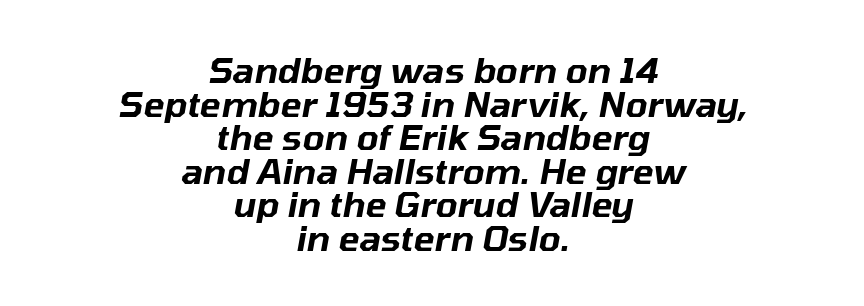
{"italic": "yes", "lean": "right", "slant_degrees": 10, "width": "normal", "stroke_contrast": "low", "x_height": "medium", "monospaced": "no", "underline": "no", "align": "center", "line_spacing": "tight", "line_spacing_ratio": 0.96, "letter_spacing": "normal", "letter_spacing_em": 0.0, "glyph_px": 35}
